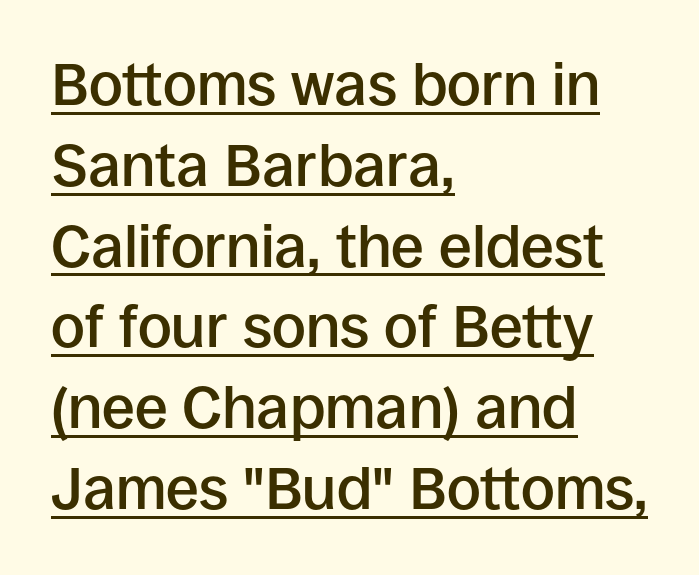
{"serif": "no", "italic": "no", "bold": "semi", "weight": "semibold", "width": "normal", "stroke_contrast": "low", "x_height": "large", "monospaced": "no", "underline": "yes", "align": "left", "line_spacing": "normal", "line_spacing_ratio": 1.37, "letter_spacing": "normal", "letter_spacing_em": 0.0, "glyph_px": 59}
